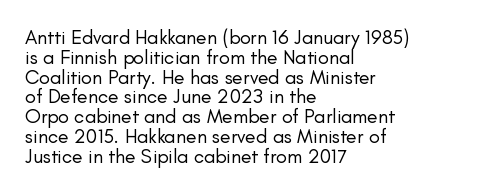
{"italic": "no", "bold": "no", "underline": "no", "align": "left", "line_spacing": "tight", "line_spacing_ratio": 0.99, "letter_spacing": "normal", "letter_spacing_em": 0.0, "glyph_px": 20}
